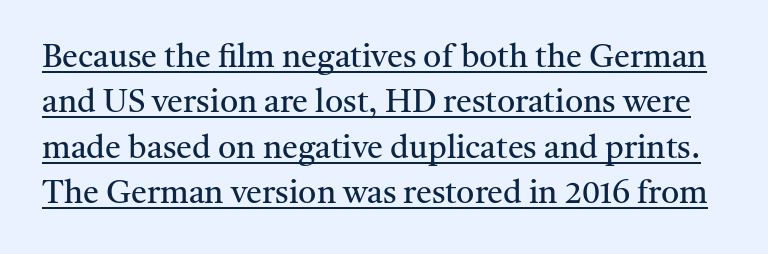
I'd call this a serif setting — the letters wear small feet. The passage shown stacks its lines at a standard gap. No extra tracking has been applied to these lines. Upright lettering throughout. Here the designer chose a conventional face with non-uniform glyph widths. Underline: present.
